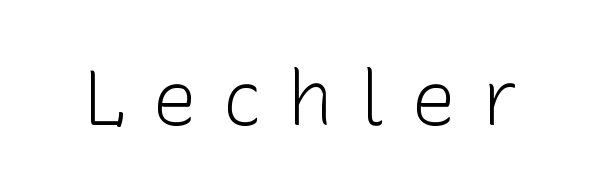
Q: Is the text bold? A: No.
Q: Is the text italic (slanted)? A: No, it is upright.
Q: Is the typeface a serif or a sans-serif typeface? A: Sans-serif.
Q: Is the text underlined? A: No.
Q: Is the spacing between letters normal or unusually wide? A: Unusually wide.
Q: Width (condensed, normal, or wide)? A: Normal.
Q: Stroke contrast? A: Low.
Q: x-height? A: Medium.
Q: Monospaced? A: No.
